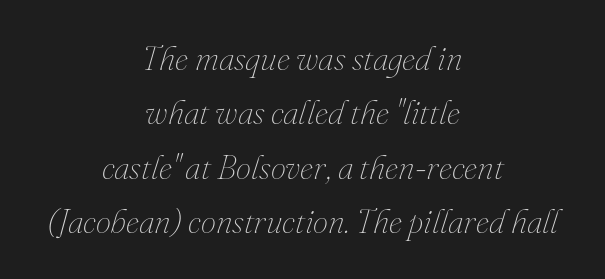
Q: Is the text bold? A: No.
Q: Is the text italic (slanted)? A: Yes, it leans right by about 16 degrees.
Q: Is the text underlined? A: No.
Q: How is the paragraph aligned? A: Centered.
Q: Is the spacing between letters normal or unusually wide? A: Normal.
Q: Is the spacing between lines tight, normal or loose? A: Normal.
Q: Width (condensed, normal, or wide)? A: Normal.
Q: Stroke contrast? A: Medium.
Q: x-height? A: Small.
Q: Monospaced? A: No.
